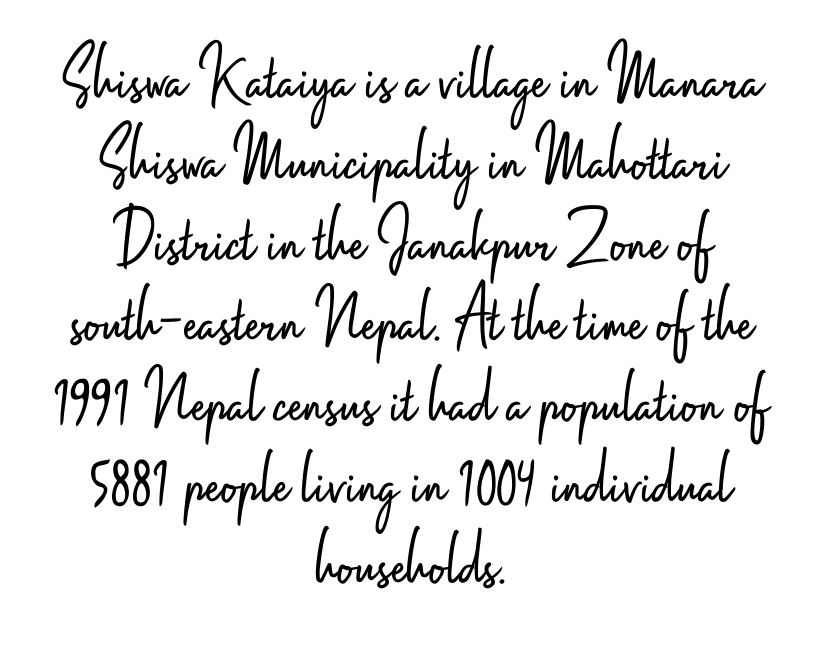
Q: Is the text bold? A: No.
Q: Is the text italic (slanted)? A: Yes.
Q: Is the typeface a serif or a sans-serif typeface? A: Sans-serif.
Q: Is the text underlined? A: No.
Q: How is the paragraph aligned? A: Centered.
Q: Is the spacing between letters normal or unusually wide? A: Normal.
Q: Is the spacing between lines tight, normal or loose? A: Tight.
Q: Width (condensed, normal, or wide)? A: Condensed.
Q: Stroke contrast? A: Low.
Q: x-height? A: Small.
Q: Monospaced? A: No.
